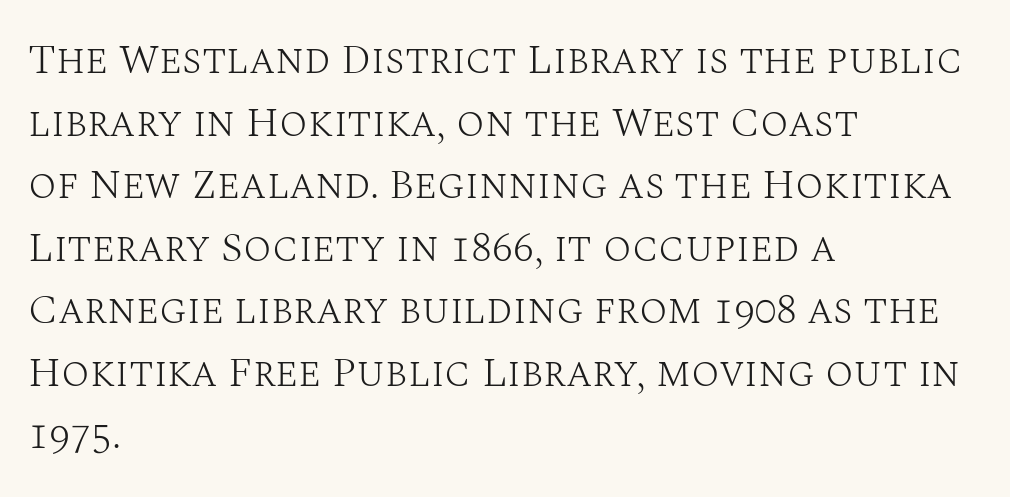
The image shows 42 px light serif type, upright; set left-aligned, normal line spacing (1.49x), normal letter spacing, not underlined; medium stroke contrast and a large x-height.
